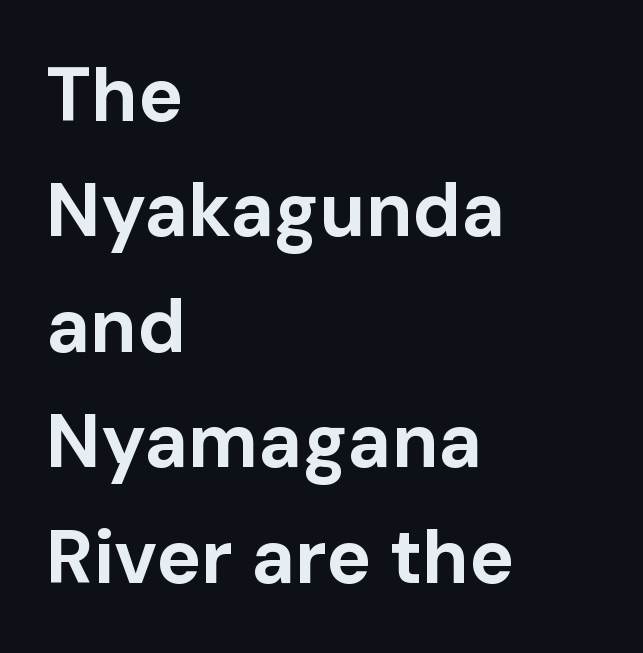
Check the space under the baseline: it is left empty. Rendered with straight, roman letterforms. Is this a fixed-width face? No — the glyphs have proportional, varying widths. The block of text has a typical density, with ordinary space between rows. Does the weight exceed regular? Yes, all the way to bold. Does extra space separate the letters? No, they use regular spacing.
